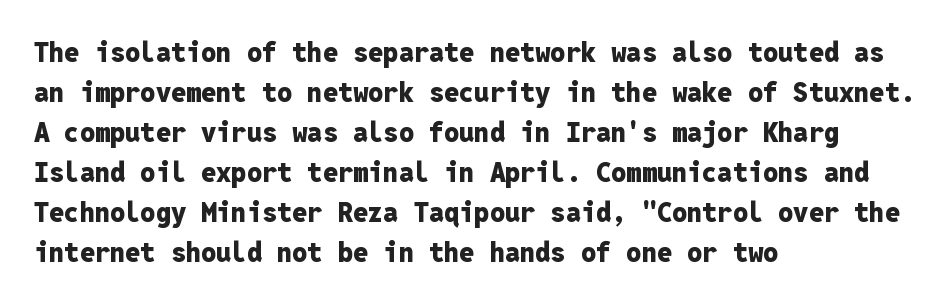
{"italic": "no", "bold": "yes", "underline": "no", "align": "left", "line_spacing": "normal", "line_spacing_ratio": 1.48, "letter_spacing": "normal", "letter_spacing_em": 0.0, "glyph_px": 27}
